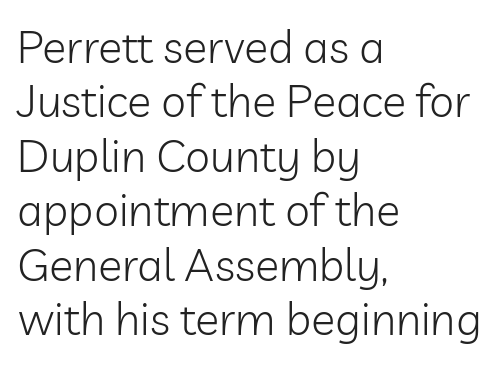
The image shows 45 px light sans-serif type, upright; set left-aligned, line spacing 1.21x, normal letter spacing, not underlined; low stroke contrast and a medium x-height.
